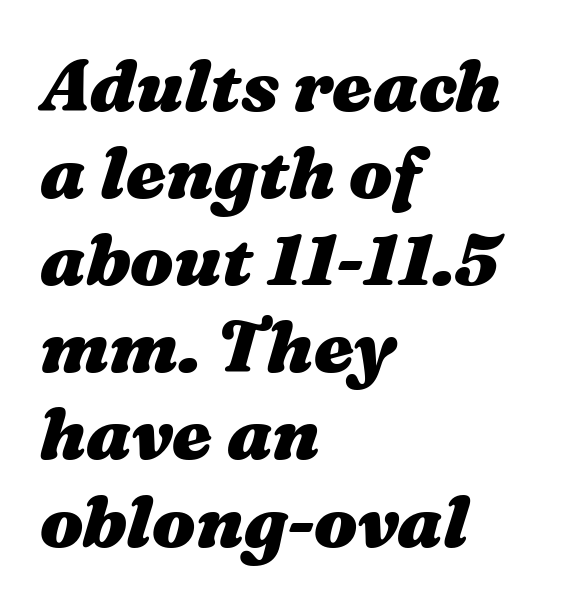
Q: Is the text bold? A: Yes.
Q: Is the text italic (slanted)? A: Yes, it leans right by about 16 degrees.
Q: Is the text underlined? A: No.
Q: How is the paragraph aligned? A: Left-aligned.
Q: Is the spacing between letters normal or unusually wide? A: Normal.
Q: Width (condensed, normal, or wide)? A: Wide.
Q: Stroke contrast? A: Medium.
Q: x-height? A: Medium.
Q: Monospaced? A: No.
